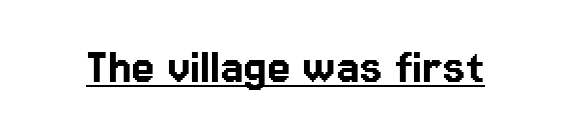
Q: Is the text italic (slanted)? A: No, it is upright.
Q: Is the typeface a serif or a sans-serif typeface? A: Sans-serif.
Q: Is the text underlined? A: Yes.
Q: Is the spacing between letters normal or unusually wide? A: Normal.
Q: Width (condensed, normal, or wide)? A: Normal.
Q: Stroke contrast? A: Low.
Q: x-height? A: Medium.
Q: Monospaced? A: No.
